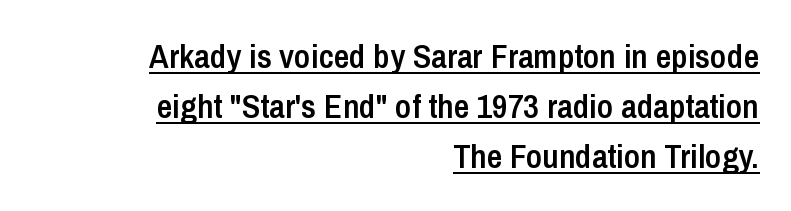
Q: Is the text bold? A: Semi-bold.
Q: Is the text italic (slanted)? A: No, it is upright.
Q: Is the typeface a serif or a sans-serif typeface? A: Sans-serif.
Q: Is the text underlined? A: Yes.
Q: How is the paragraph aligned? A: Right-aligned.
Q: Is the spacing between letters normal or unusually wide? A: Normal.
Q: Is the spacing between lines tight, normal or loose? A: Normal.
Q: Width (condensed, normal, or wide)? A: Condensed.
Q: Stroke contrast? A: Low.
Q: x-height? A: Medium.
Q: Monospaced? A: No.
